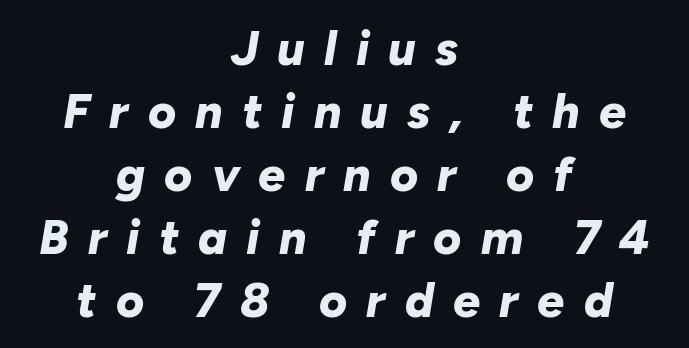
The image shows 48 px bold type, italic (leaning right); set centered, normal line spacing (1.31x), unusually wide letter spacing (+0.4 em), not underlined; low stroke contrast and a medium x-height.
